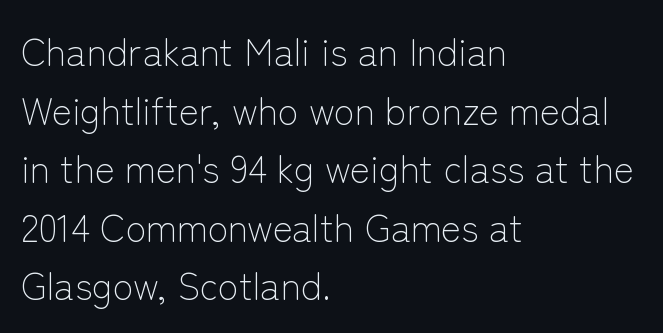
The image shows 38 px light sans-serif type, upright; set left-aligned, normal line spacing (1.54x), normal letter spacing, not underlined; low stroke contrast and a medium x-height.
